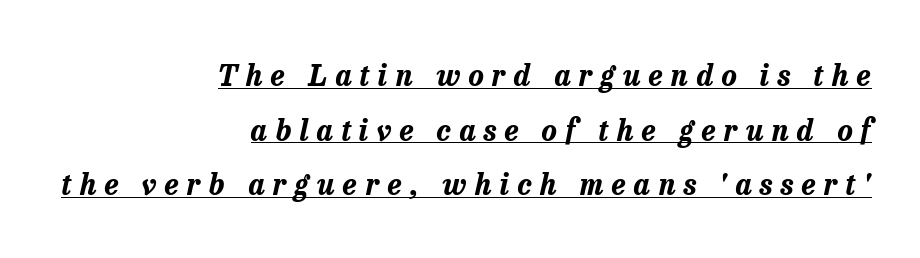
Q: Is the text bold? A: Yes.
Q: Is the text italic (slanted)? A: Yes, it leans right by about 13 degrees.
Q: Is the text underlined? A: Yes.
Q: How is the paragraph aligned? A: Right-aligned.
Q: Is the spacing between letters normal or unusually wide? A: Unusually wide.
Q: Width (condensed, normal, or wide)? A: Normal.
Q: Stroke contrast? A: Low.
Q: x-height? A: Medium.
Q: Monospaced? A: No.
